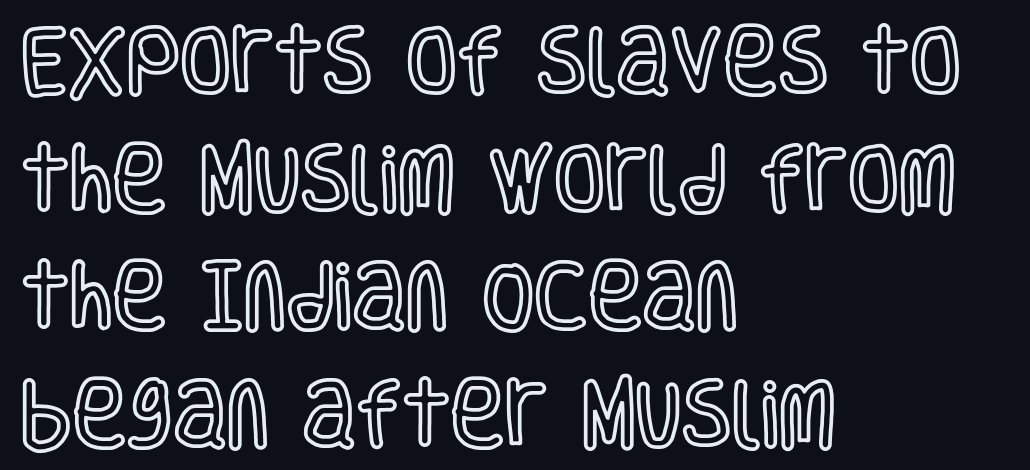
The image shows 74 px condensed type, upright; set left-aligned, normal line spacing (1.59x), normal letter spacing, not underlined; a large x-height.
